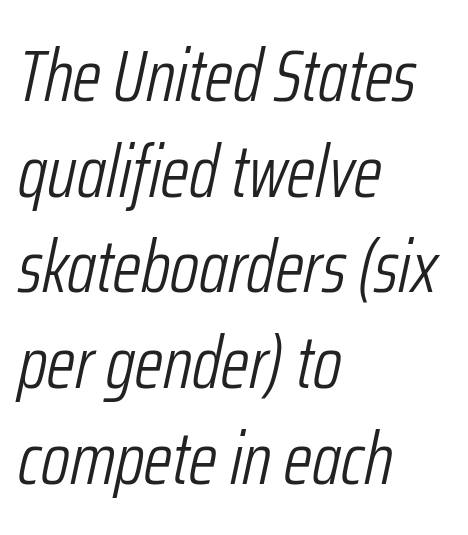
{"italic": "yes", "lean": "right", "slant_degrees": 12, "bold": "no", "weight": "light", "width": "condensed", "stroke_contrast": "low", "x_height": "medium", "monospaced": "no", "underline": "no", "align": "left", "line_spacing": "normal", "line_spacing_ratio": 1.31, "letter_spacing": "normal", "letter_spacing_em": 0.0, "glyph_px": 73}
